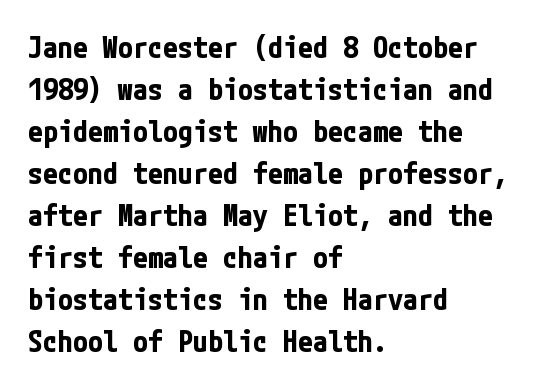
Q: Is the text bold? A: Yes.
Q: Is the text italic (slanted)? A: No, it is upright.
Q: Is the typeface a serif or a sans-serif typeface? A: Sans-serif.
Q: Is the text underlined? A: No.
Q: How is the paragraph aligned? A: Left-aligned.
Q: Is the spacing between letters normal or unusually wide? A: Normal.
Q: Is the spacing between lines tight, normal or loose? A: Normal.
Q: Width (condensed, normal, or wide)? A: Condensed.
Q: Stroke contrast? A: Low.
Q: x-height? A: Medium.
